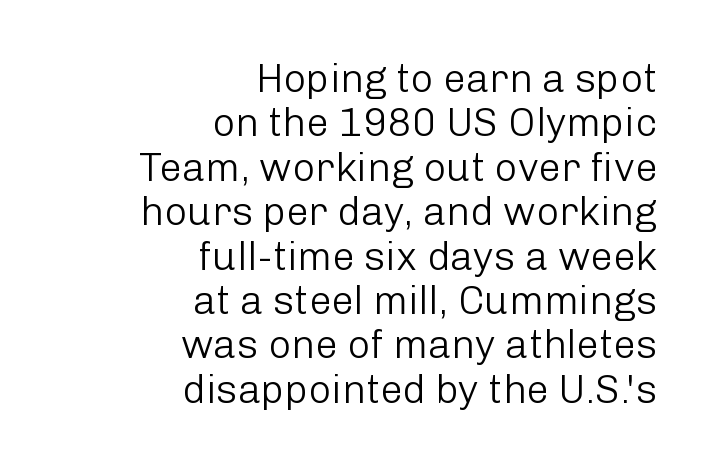
Line endings align vertically; line beginnings do not. The letters carry no serifs — their stems end cleanly without finishing strokes. There is no visible air inserted between adjacent glyphs. In terms of posture, this sample is upright.
